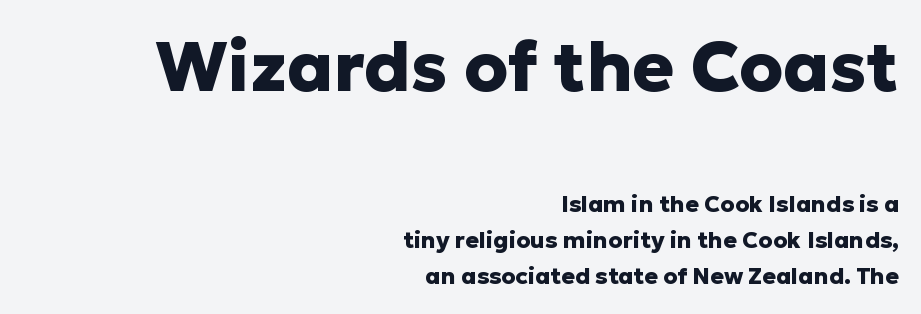
Upright lettering throughout. Unmarked baselines from the first word to the last. These words are printed bold, with thick strokes throughout. The first block has been scaled up relative to the second. The ragged edge is on the left, which tells us the setting is flush right. Does the leading feel generous? No, just average.
